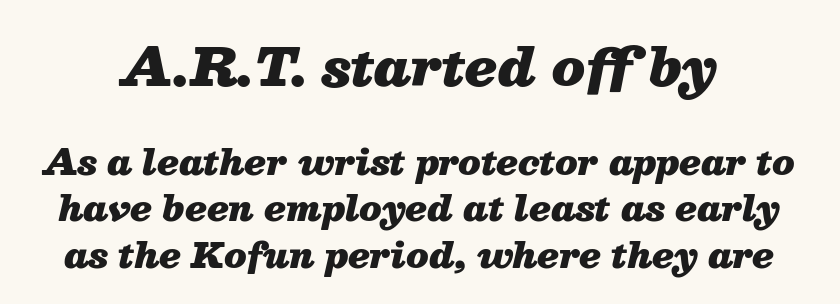
Here the designer chose a conventional face with non-uniform glyph widths. Slanted lettering throughout. Regular leading. The words here are not underlined. Does the bottom block carry the larger type? No, the top block does.
